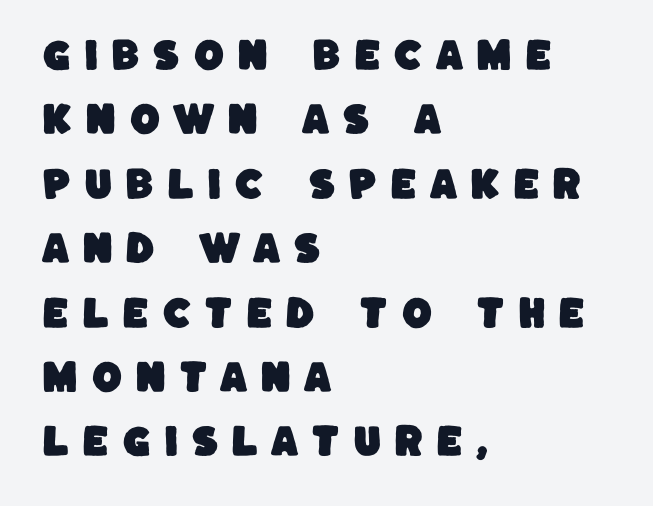
{"serif": "no", "width": "normal", "stroke_contrast": "low", "x_height": "large", "monospaced": "no", "underline": "no", "align": "left", "line_spacing_ratio": 1.84, "letter_spacing": "wide", "letter_spacing_em": 0.36, "glyph_px": 35}
